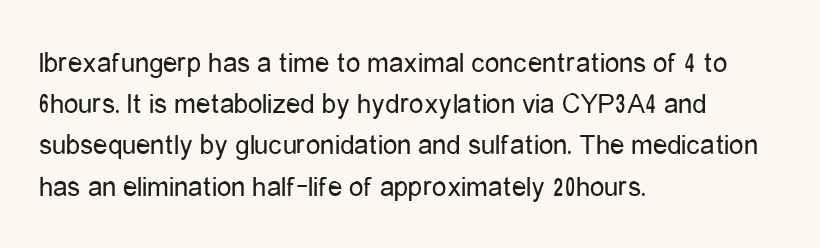
The image shows 29 px regular-weight, condensed sans-serif type, upright; set left-aligned, normal line spacing (1.42x), normal letter spacing, not underlined; low stroke contrast and a medium x-height.
